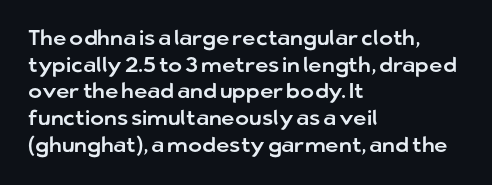
{"italic": "no", "underline": "no", "align": "left", "line_spacing": "normal", "line_spacing_ratio": 1.27, "letter_spacing": "normal", "letter_spacing_em": 0.0, "glyph_px": 21}
